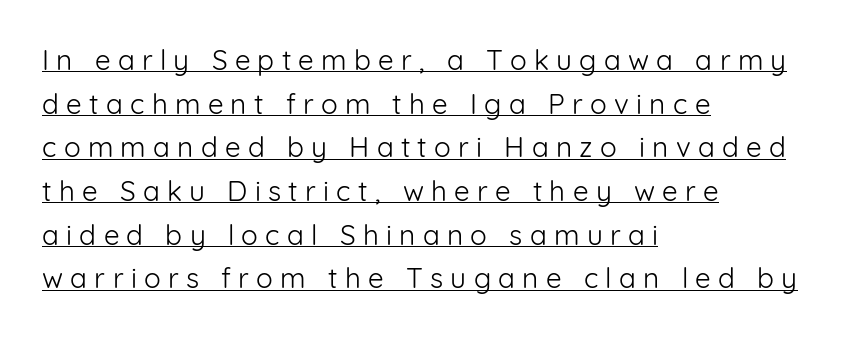
The image shows 28 px light sans-serif type, upright; set left-aligned, normal line spacing (1.56x), unusually wide letter spacing (+0.26 em), underlined; low stroke contrast and a medium x-height.
